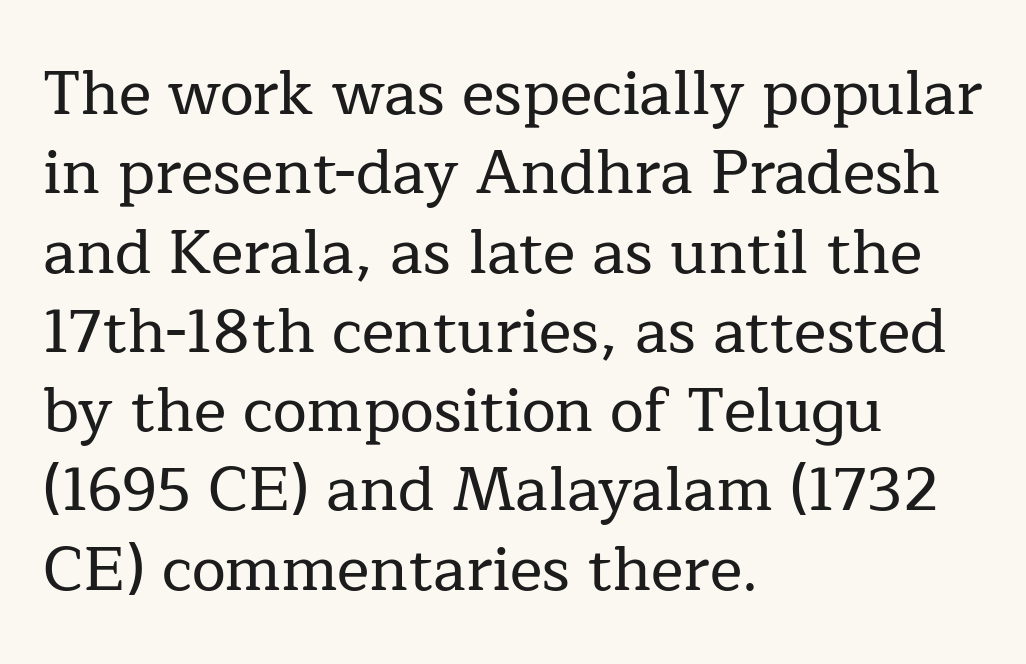
Q: Is the text italic (slanted)? A: No, it is upright.
Q: Is the typeface a serif or a sans-serif typeface? A: Serif.
Q: Is the text underlined? A: No.
Q: How is the paragraph aligned? A: Left-aligned.
Q: Is the spacing between letters normal or unusually wide? A: Normal.
Q: Is the spacing between lines tight, normal or loose? A: Normal.
Q: Width (condensed, normal, or wide)? A: Normal.
Q: Stroke contrast? A: Low.
Q: x-height? A: Medium.
Q: Monospaced? A: No.
